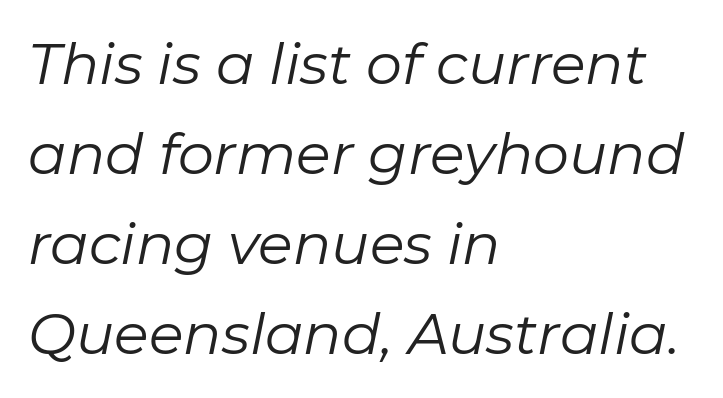
{"italic": "yes", "lean": "right", "slant_degrees": 11, "bold": "no", "weight": "regular", "width": "normal", "stroke_contrast": "low", "x_height": "medium", "monospaced": "no", "underline": "no", "align": "left", "line_spacing": "normal", "line_spacing_ratio": 1.58, "letter_spacing": "normal", "letter_spacing_em": 0.0, "glyph_px": 57}
